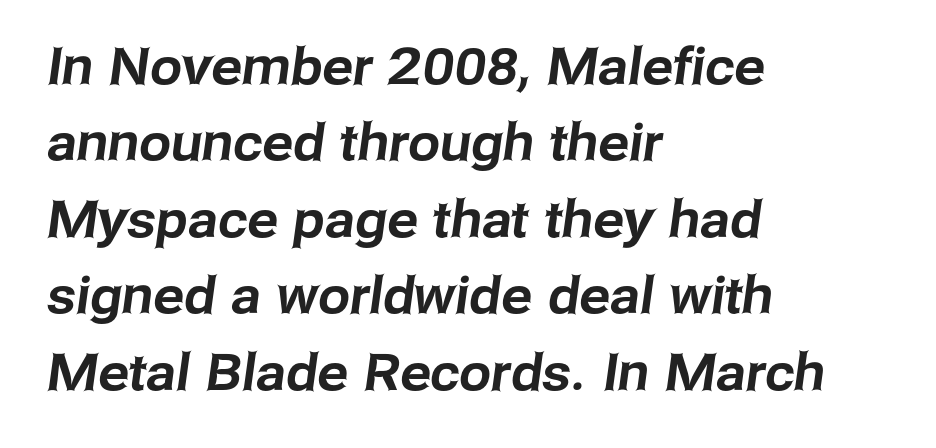
Q: Is the typeface a serif or a sans-serif typeface? A: Sans-serif.
Q: Is the text underlined? A: No.
Q: How is the paragraph aligned? A: Left-aligned.
Q: Is the spacing between letters normal or unusually wide? A: Normal.
Q: Is the spacing between lines tight, normal or loose? A: Normal.
Q: Width (condensed, normal, or wide)? A: Normal.
Q: Stroke contrast? A: Low.
Q: x-height? A: Medium.
Q: Monospaced? A: No.
